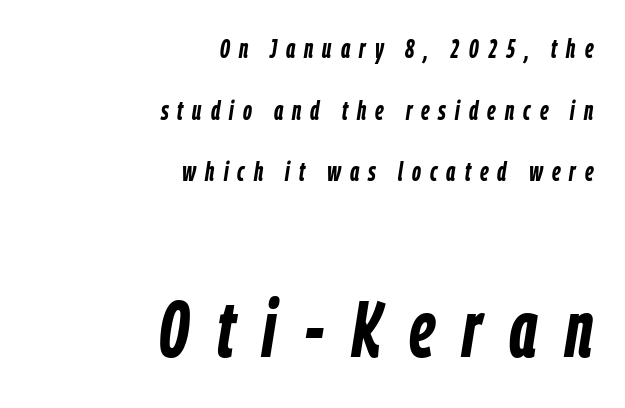
Posture: slanted. A flush-right, rag-left setting is used for this passage. Looks like regular typesetting: each glyph gets only the width it needs. Descenders hang freely into open space. The passage shown is emphatically bold. Someone cranked the tracking dial way up on this one.
